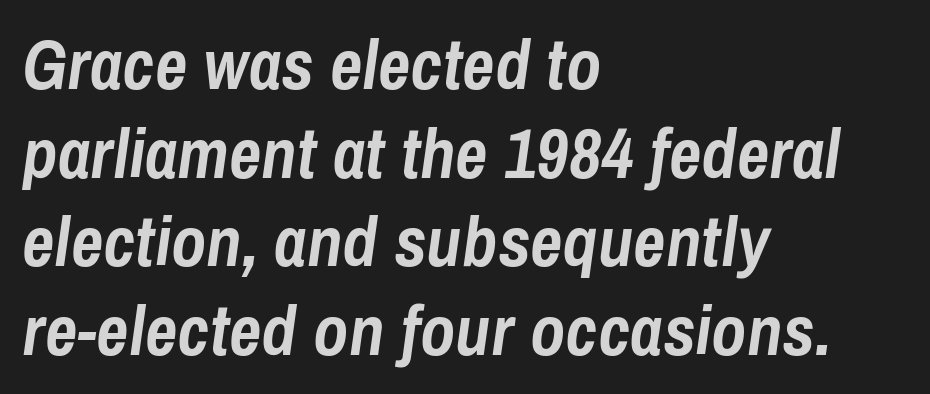
Q: Is the text bold? A: Yes.
Q: Is the text italic (slanted)? A: Yes, it leans right by about 8 degrees.
Q: Is the text underlined? A: No.
Q: How is the paragraph aligned? A: Left-aligned.
Q: Is the spacing between letters normal or unusually wide? A: Normal.
Q: Is the spacing between lines tight, normal or loose? A: Normal.
Q: Width (condensed, normal, or wide)? A: Condensed.
Q: Stroke contrast? A: Low.
Q: x-height? A: Medium.
Q: Monospaced? A: No.
